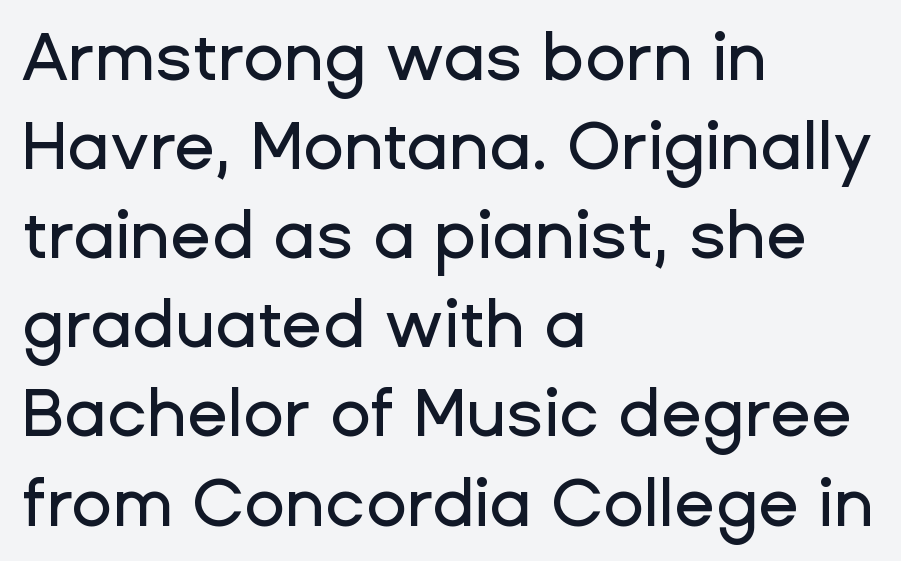
{"serif": "no", "italic": "no", "width": "normal", "stroke_contrast": "low", "x_height": "medium", "monospaced": "no", "underline": "no", "align": "left", "line_spacing": "normal", "line_spacing_ratio": 1.33, "letter_spacing": "normal", "letter_spacing_em": 0.0, "glyph_px": 67}
